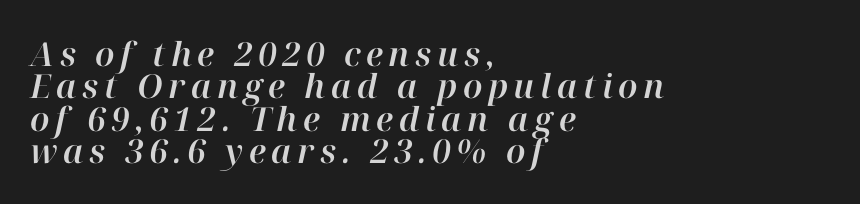
Q: Is the text italic (slanted)? A: Yes, it leans right by about 12 degrees.
Q: Is the text underlined? A: No.
Q: How is the paragraph aligned? A: Left-aligned.
Q: Is the spacing between lines tight, normal or loose? A: Tight.
Q: Width (condensed, normal, or wide)? A: Normal.
Q: Stroke contrast? A: High.
Q: x-height? A: Medium.
Q: Monospaced? A: No.
